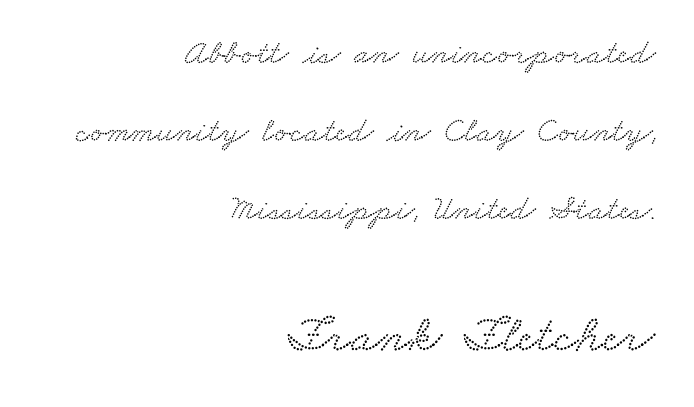
Q: Is the typeface a serif or a sans-serif typeface? A: Serif.
Q: Is the text underlined? A: No.
Q: How is the paragraph aligned? A: Right-aligned.
Q: Is the spacing between letters normal or unusually wide? A: Normal.
Q: Is the spacing between lines tight, normal or loose? A: Loose.
Q: Which block of text is set in a larger size, the first (top) or the second (bottom)? A: The second (bottom) one.
Q: Width (condensed, normal, or wide)? A: Wide.
Q: Stroke contrast? A: Low.
Q: x-height? A: Small.
Q: Monospaced? A: No.
